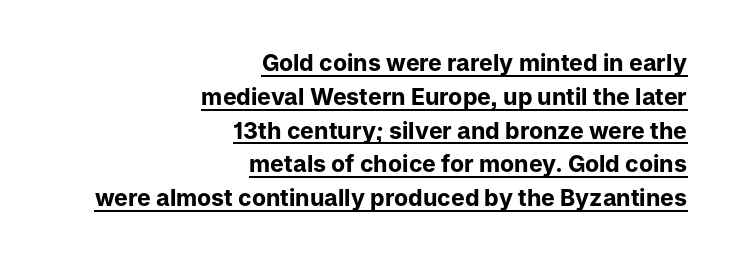
The image shows 23 px bold type, upright; set right-aligned, normal line spacing (1.47x), normal letter spacing, underlined.
